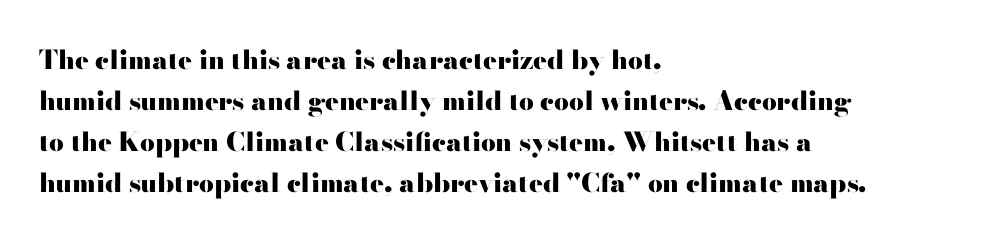
{"italic": "no", "bold": "yes", "underline": "no", "align": "left", "line_spacing": "normal", "line_spacing_ratio": 1.58, "letter_spacing": "normal", "letter_spacing_em": 0.0, "glyph_px": 26}
